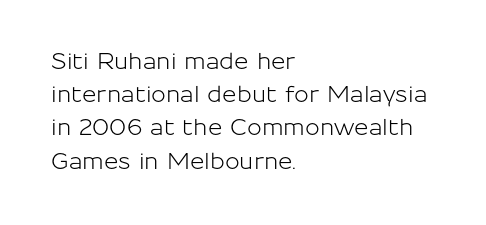
The image shows 22 px text type, upright; set left-aligned, normal line spacing (1.51x), normal letter spacing, not underlined.
